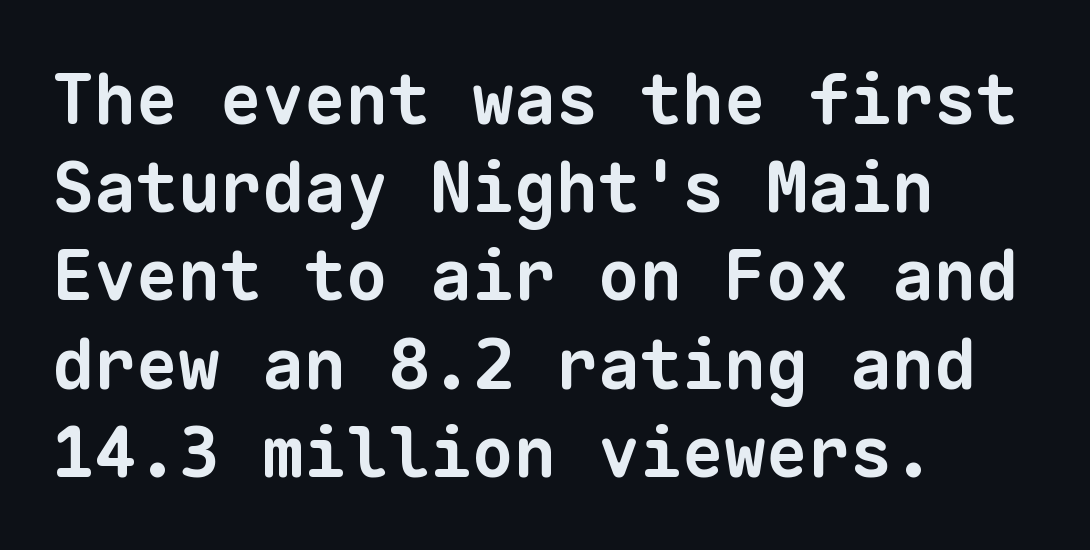
Regarding serifs, this sample does without them. This block has exactly the height ordinary leading produces. The letterforms sit shoulder to shoulder at normal distance. This sample is left-justified, so line endings fall wherever the words run out. The zone under the glyphs is completely vacant. The passage shown is typed in a monospace face where columns stay perfectly aligned.
